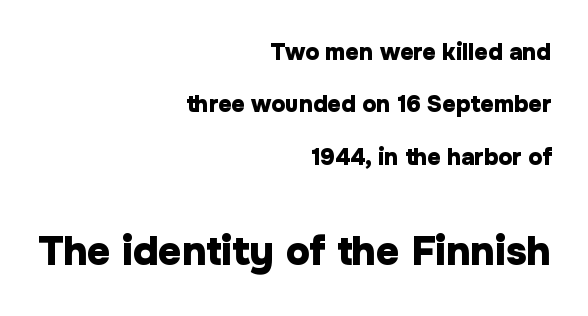
{"serif": "no", "italic": "no", "bold": "yes", "weight": "heavy", "width": "normal", "stroke_contrast": "low", "x_height": "medium", "monospaced": "no", "underline": "no", "align": "right", "line_spacing": "loose", "line_spacing_ratio": 2.28, "letter_spacing": "normal", "letter_spacing_em": 0.0, "larger_block": "second", "size_ratio": 1.74, "glyph_px": 40}
